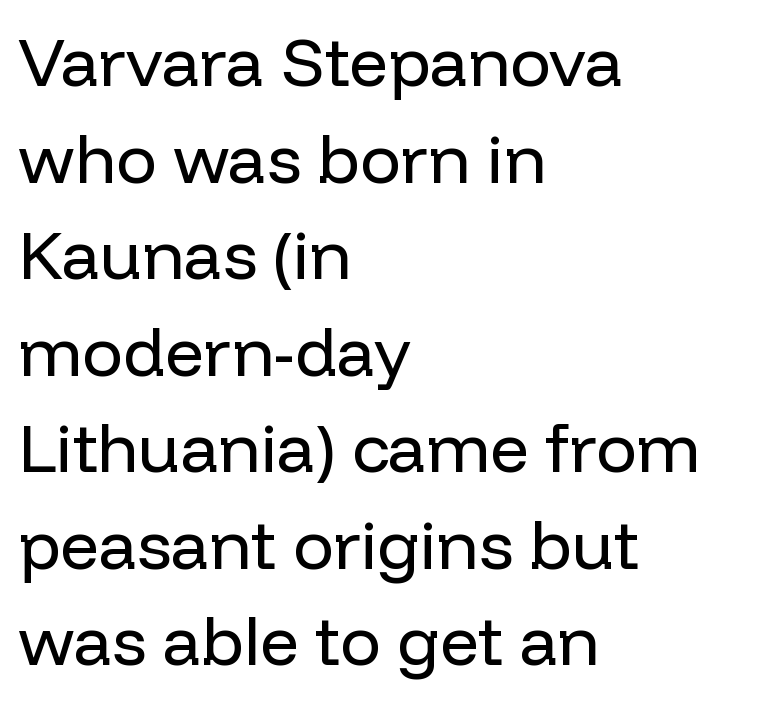
Q: Is the text bold? A: No.
Q: Is the text italic (slanted)? A: No, it is upright.
Q: Is the typeface a serif or a sans-serif typeface? A: Sans-serif.
Q: Is the text underlined? A: No.
Q: How is the paragraph aligned? A: Left-aligned.
Q: Is the spacing between letters normal or unusually wide? A: Normal.
Q: Is the spacing between lines tight, normal or loose? A: Normal.
Q: Width (condensed, normal, or wide)? A: Normal.
Q: Stroke contrast? A: Low.
Q: x-height? A: Medium.
Q: Monospaced? A: No.
